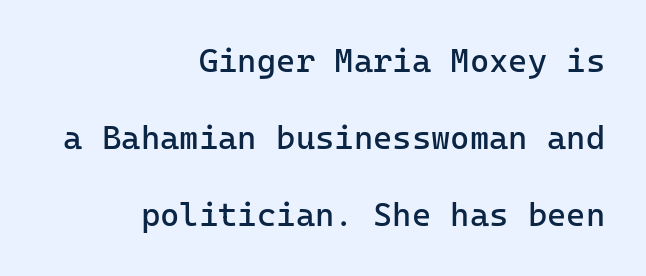
These lines stand farther apart than default settings would place them. The rendering anchors every line to the right-hand side. A sans-serif font was chosen for this passage. No letter is thick-stroked: the sample isn't bold. The rendering uses typewriter-style spacing with identical character cells. In terms of posture, this sample is upright.
